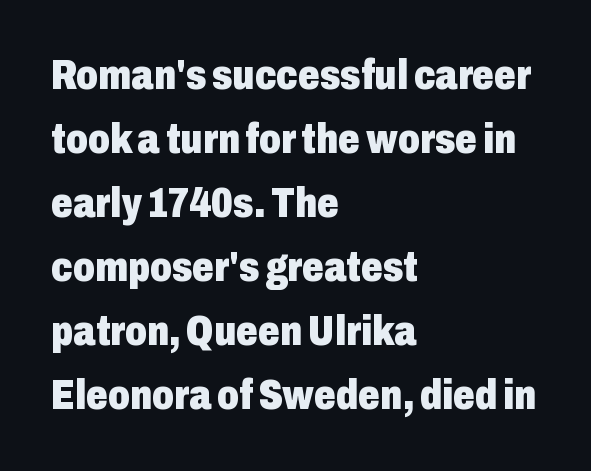
The image shows 43 px heavy, condensed sans-serif type, upright; set left-aligned, normal line spacing (1.49x), normal letter spacing, not underlined; low stroke contrast and a medium x-height.
